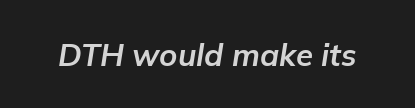
The image shows 31 px bold type, italic (leaning right); set normal letter spacing, not underlined; low stroke contrast and a medium x-height.
